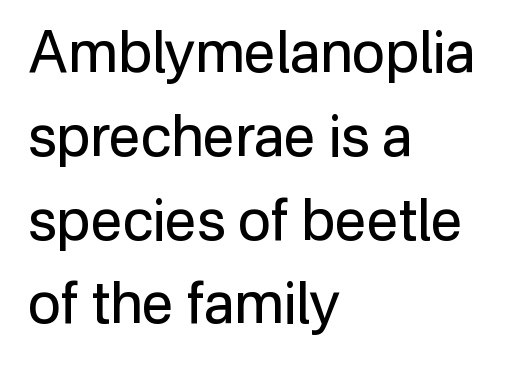
No word sits above an underline. The designer went with a sans here, leaving each stem footless. A typesetter would call this proportional, since set widths differ per character. The rendering keeps characters at their native spacing.
